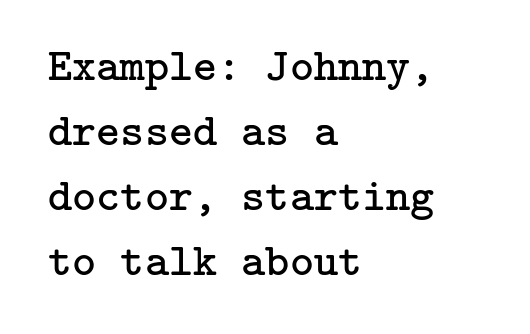
The image shows 46 px regular-weight serif type, upright; set left-aligned, normal line spacing (1.41x), normal letter spacing, not underlined; low stroke contrast and a medium x-height.
